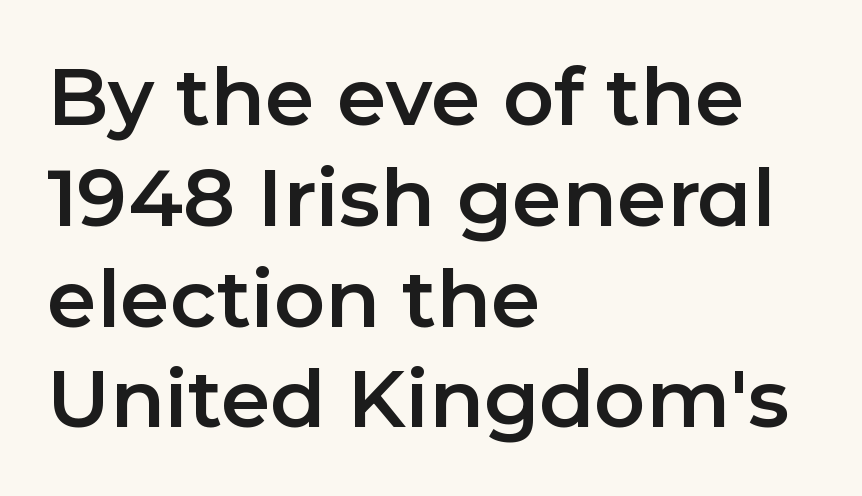
The image shows 80 px sans-serif type, upright; set left-aligned, normal line spacing (1.26x), normal letter spacing, not underlined; low stroke contrast and a medium x-height.
